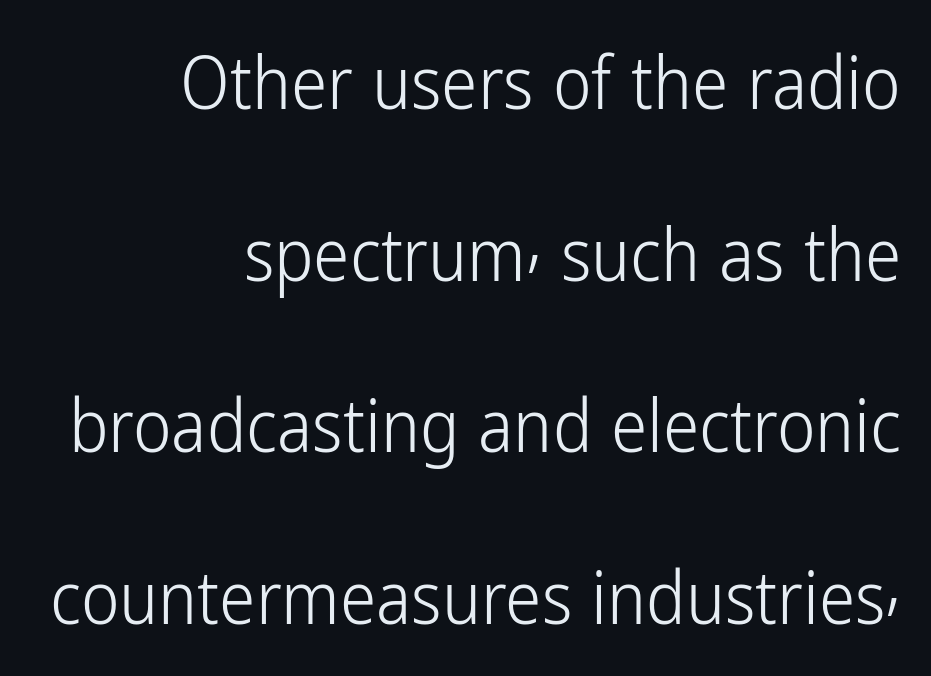
Q: Is the text bold? A: No.
Q: Is the text italic (slanted)? A: No, it is upright.
Q: Is the typeface a serif or a sans-serif typeface? A: Sans-serif.
Q: Is the text underlined? A: No.
Q: How is the paragraph aligned? A: Right-aligned.
Q: Is the spacing between letters normal or unusually wide? A: Normal.
Q: Is the spacing between lines tight, normal or loose? A: Loose.
Q: Width (condensed, normal, or wide)? A: Condensed.
Q: Stroke contrast? A: Low.
Q: x-height? A: Medium.
Q: Monospaced? A: No.
